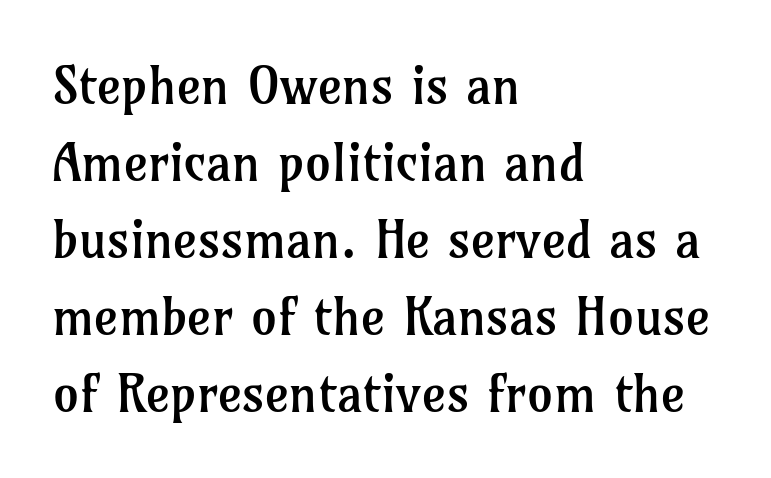
Q: Is the text bold? A: No.
Q: Is the text italic (slanted)? A: No, it is upright.
Q: Is the typeface a serif or a sans-serif typeface? A: Serif.
Q: Is the text underlined? A: No.
Q: How is the paragraph aligned? A: Left-aligned.
Q: Is the spacing between letters normal or unusually wide? A: Normal.
Q: Is the spacing between lines tight, normal or loose? A: Normal.
Q: Width (condensed, normal, or wide)? A: Normal.
Q: Stroke contrast? A: Low.
Q: x-height? A: Medium.
Q: Monospaced? A: No.
